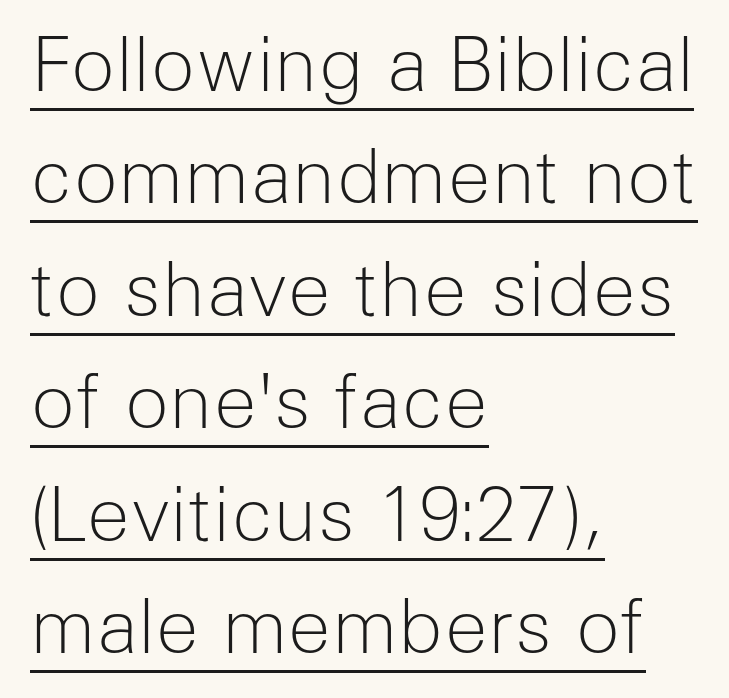
The image shows 74 px light sans-serif type, upright; set left-aligned, normal line spacing (1.52x), normal letter spacing, underlined; low stroke contrast and a medium x-height.
